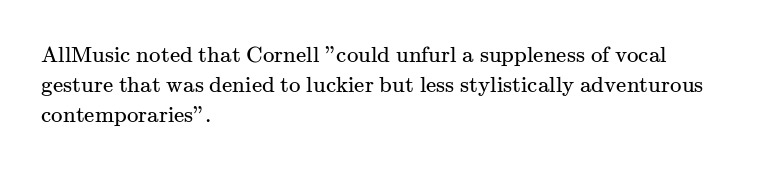
The image shows 23 px text type, upright; set left-aligned, normal line spacing (1.3x), normal letter spacing, not underlined.
